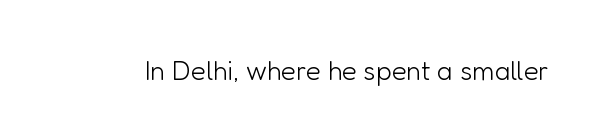
Q: Is the text bold? A: No.
Q: Is the text italic (slanted)? A: No, it is upright.
Q: Is the text underlined? A: No.
Q: Is the spacing between letters normal or unusually wide? A: Normal.
